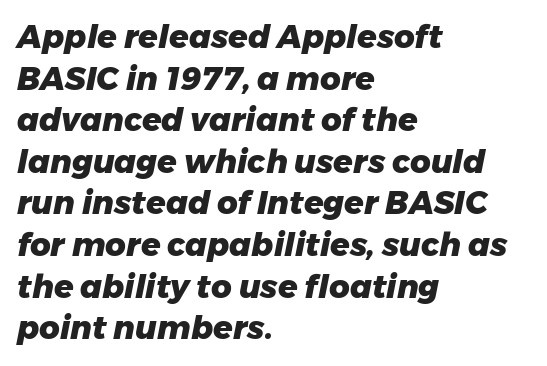
Q: Is the text bold? A: Yes.
Q: Is the text italic (slanted)? A: Yes, it leans right by about 11 degrees.
Q: Is the text underlined? A: No.
Q: How is the paragraph aligned? A: Left-aligned.
Q: Is the spacing between letters normal or unusually wide? A: Normal.
Q: Is the spacing between lines tight, normal or loose? A: Normal.
Q: Width (condensed, normal, or wide)? A: Normal.
Q: Stroke contrast? A: Low.
Q: x-height? A: Medium.
Q: Monospaced? A: No.
